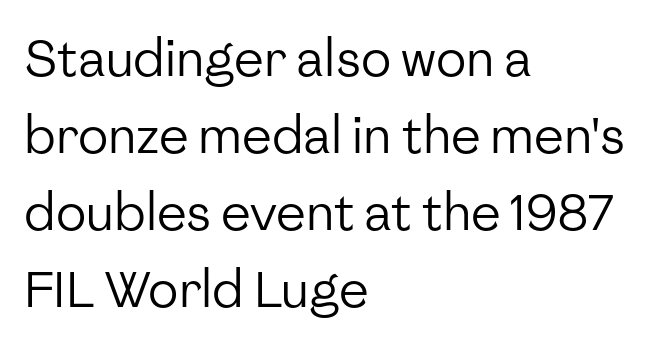
Q: Is the text bold? A: No.
Q: Is the text italic (slanted)? A: No, it is upright.
Q: Is the typeface a serif or a sans-serif typeface? A: Sans-serif.
Q: Is the text underlined? A: No.
Q: How is the paragraph aligned? A: Left-aligned.
Q: Is the spacing between letters normal or unusually wide? A: Normal.
Q: Is the spacing between lines tight, normal or loose? A: Normal.
Q: Width (condensed, normal, or wide)? A: Normal.
Q: Stroke contrast? A: Low.
Q: x-height? A: Medium.
Q: Monospaced? A: No.
